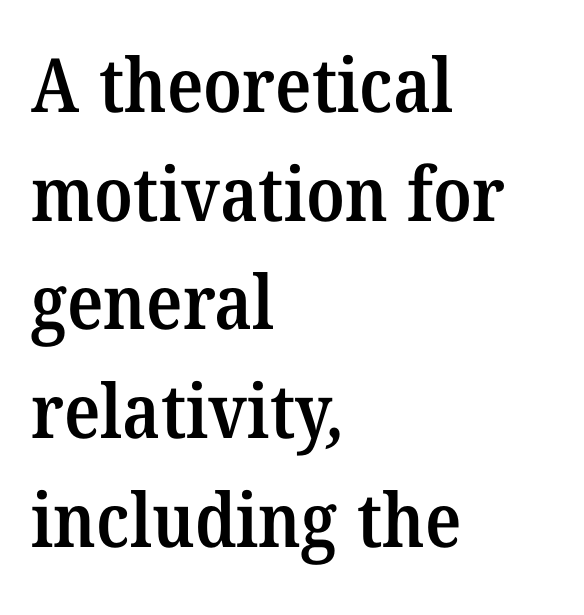
Stroke thickness is moderately raised; the sample reads as semibold. Note the varied advance widths — an 'i' is clearly narrower than an 'm'. Each letter's strokes conclude with small projecting serifs. One-word summary of the alignment: left. Whoever set this chose a conventional vertical rhythm.
